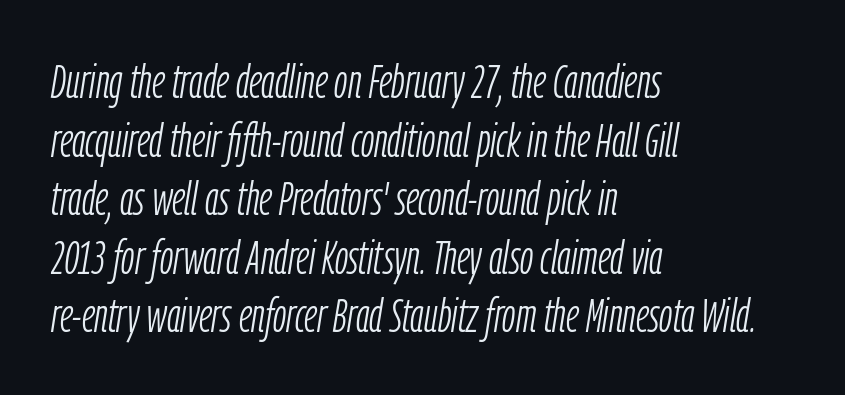
{"italic": "yes", "lean": "right", "slant_degrees": 9, "bold": "no", "weight": "light", "width": "condensed", "stroke_contrast": "low", "x_height": "medium", "monospaced": "no", "underline": "no", "align": "left", "line_spacing_ratio": 1.22, "letter_spacing": "normal", "letter_spacing_em": 0.0, "glyph_px": 48}
